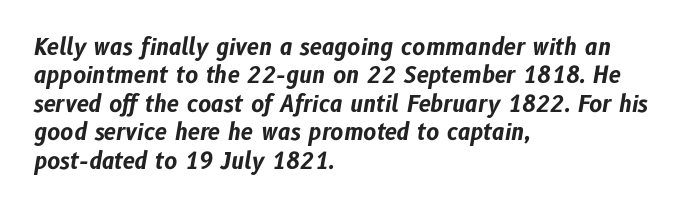
No word sits above an underline. Thick stems and heavy bowls — unmistakably bold. The text carries the slant typical of an italic or oblique font. All the whitespace from short lines collects on the right. The type is set solid horizontally, with unmodified tracking.
